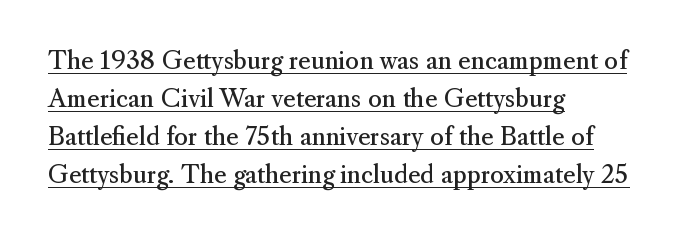
The image shows 24 px text type, upright; set left-aligned, normal line spacing (1.58x), normal letter spacing, underlined.
